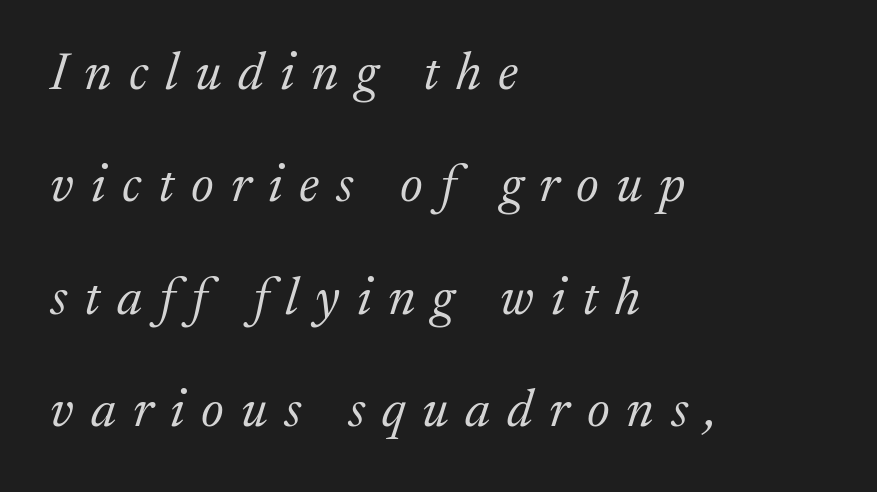
The image shows 53 px light serif type, italic (leaning right); set left-aligned, loose line spacing (2.12x), unusually wide letter spacing (+0.32 em), not underlined; medium stroke contrast and a medium x-height.
